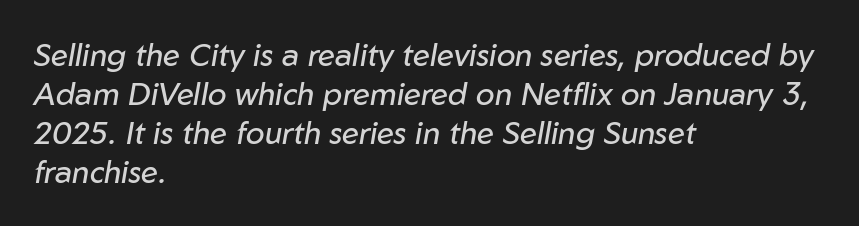
Beneath every word, the page is bare. Is this a fixed-width face? No — the glyphs have proportional, varying widths. Which margin do the lines hug? The left one — the right edge is uneven. Is the type slanted? Yes — the strokes lean at a clear angle. This sample uses plain, unmodified letter spacing.
